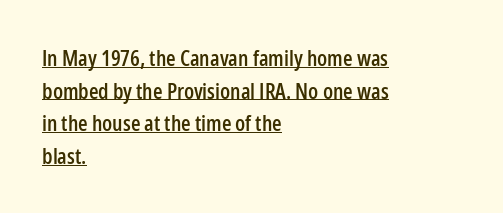
{"italic": "no", "underline": "yes", "align": "left", "line_spacing": "normal", "line_spacing_ratio": 1.48, "letter_spacing": "normal", "letter_spacing_em": 0.0, "glyph_px": 22}
